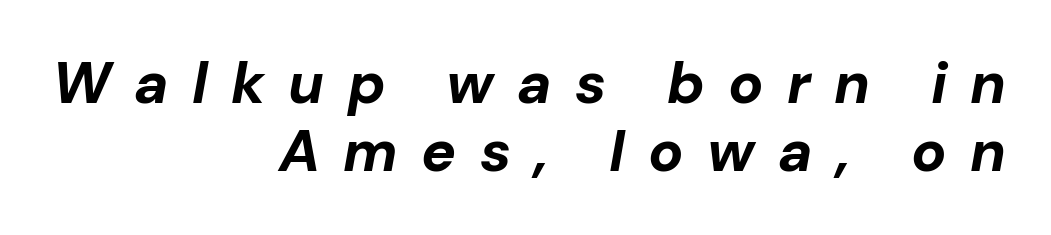
Q: Is the text bold? A: Yes.
Q: Is the text italic (slanted)? A: Yes, it leans right by about 10 degrees.
Q: Is the text underlined? A: No.
Q: How is the paragraph aligned? A: Right-aligned.
Q: Is the spacing between letters normal or unusually wide? A: Unusually wide.
Q: Width (condensed, normal, or wide)? A: Normal.
Q: Stroke contrast? A: Low.
Q: x-height? A: Medium.
Q: Monospaced? A: No.
